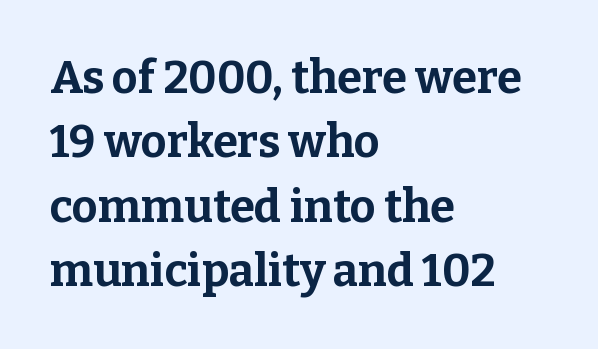
The image shows 45 px bold serif type, upright; set left-aligned, normal line spacing (1.43x), normal letter spacing, not underlined; low stroke contrast and a medium x-height.
